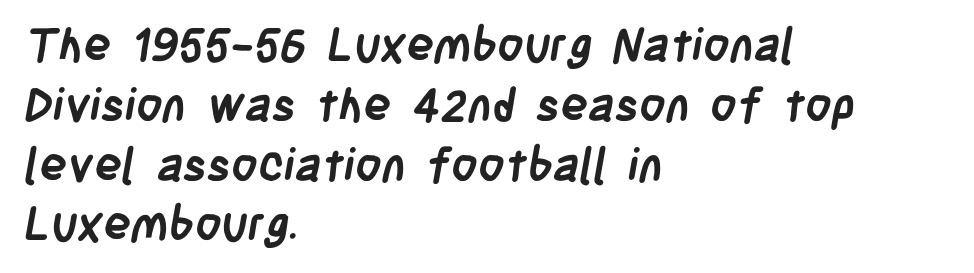
{"serif": "no", "bold": "yes", "weight": "semibold", "width": "condensed", "stroke_contrast": "low", "x_height": "large", "monospaced": "no", "underline": "no", "align": "left", "line_spacing": "normal", "line_spacing_ratio": 1.3, "letter_spacing": "normal", "letter_spacing_em": 0.0, "glyph_px": 46}
